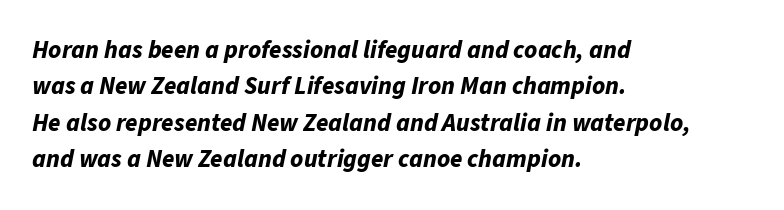
Is the block centered? No — it sits flush against the left margin. Heft: maximum for text — a bold. The letterforms sit shoulder to shoulder at normal distance. Summary of vertical rhythm: regular, with standard interline spacing. The space beneath each line is pristine and unruled.
